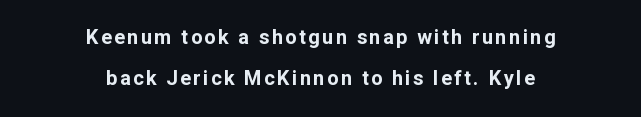
Q: Is the text bold? A: Yes.
Q: Is the text italic (slanted)? A: No, it is upright.
Q: Is the text underlined? A: No.
Q: How is the paragraph aligned? A: Centered.
Q: Is the spacing between lines tight, normal or loose? A: Loose.
